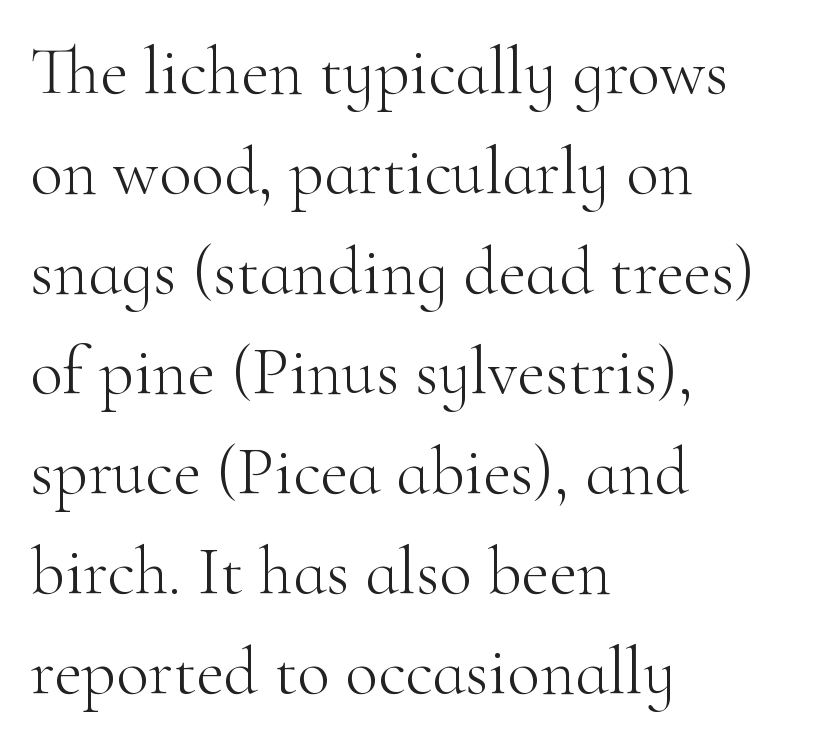
Vertical spacing — default. Is this a fixed-width face? No — the glyphs have proportional, varying widths. Each row of text sits above clean, open space. Stems here are at most as thick as an everyday book face. The characters display serif detailing at their extremities. These lines were composed using upright roman letters.
